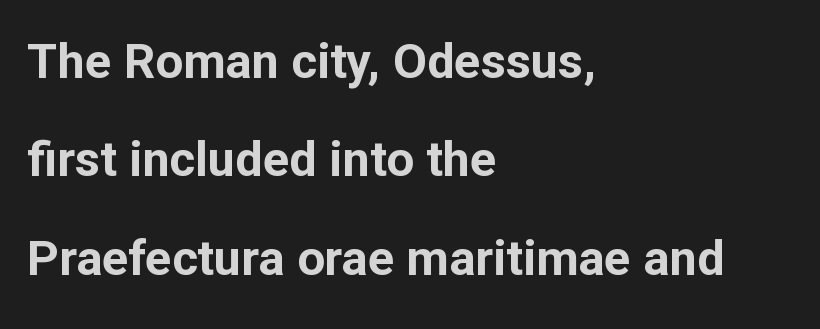
The type is set solid horizontally, with unmodified tracking. Descender tails drop into unmarked territory. A sans-serif font was chosen for this passage. Vertical spacing — loose.
